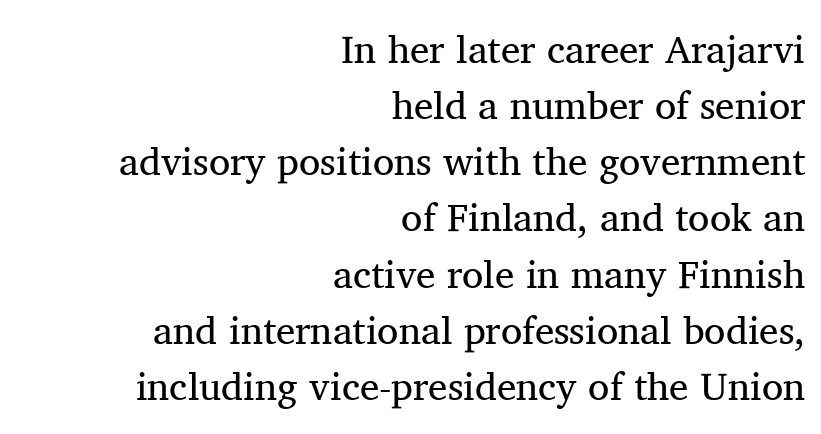
The image shows 39 px regular-weight serif type, upright; set right-aligned, normal line spacing (1.44x), normal letter spacing, not underlined; medium stroke contrast and a medium x-height.
